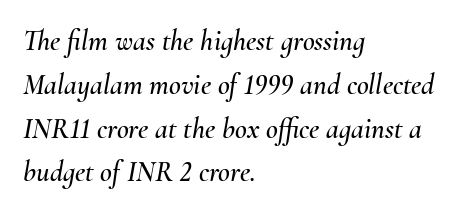
{"italic": "yes", "lean": "right", "slant_degrees": 10, "width": "normal", "stroke_contrast": "medium", "x_height": "small", "monospaced": "no", "underline": "no", "align": "left", "line_spacing": "normal", "line_spacing_ratio": 1.51, "letter_spacing": "normal", "letter_spacing_em": 0.0, "glyph_px": 29}
